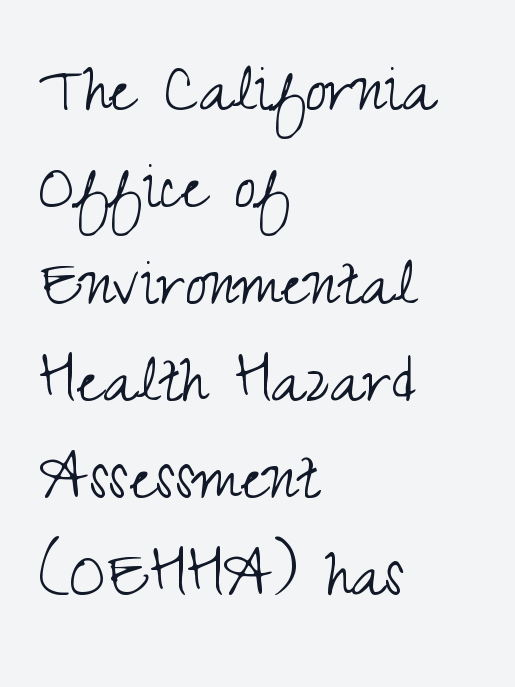
The image shows 77 px light, condensed sans-serif type, upright; set left-aligned, normal line spacing (1.26x), normal letter spacing, not underlined; medium stroke contrast and a small x-height.
